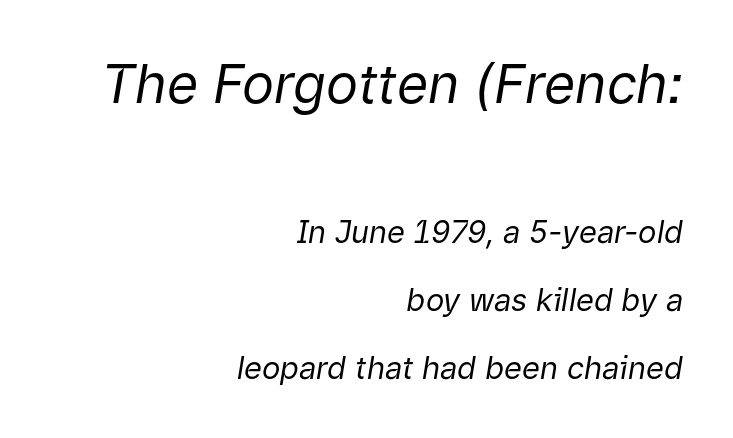
Q: Is the text bold? A: No.
Q: Is the text italic (slanted)? A: Yes, it leans right by about 9 degrees.
Q: Is the text underlined? A: No.
Q: How is the paragraph aligned? A: Right-aligned.
Q: Is the spacing between letters normal or unusually wide? A: Normal.
Q: Is the spacing between lines tight, normal or loose? A: Loose.
Q: Which block of text is set in a larger size, the first (top) or the second (bottom)? A: The first (top) one.
Q: Width (condensed, normal, or wide)? A: Normal.
Q: Stroke contrast? A: Low.
Q: x-height? A: Medium.
Q: Monospaced? A: No.
